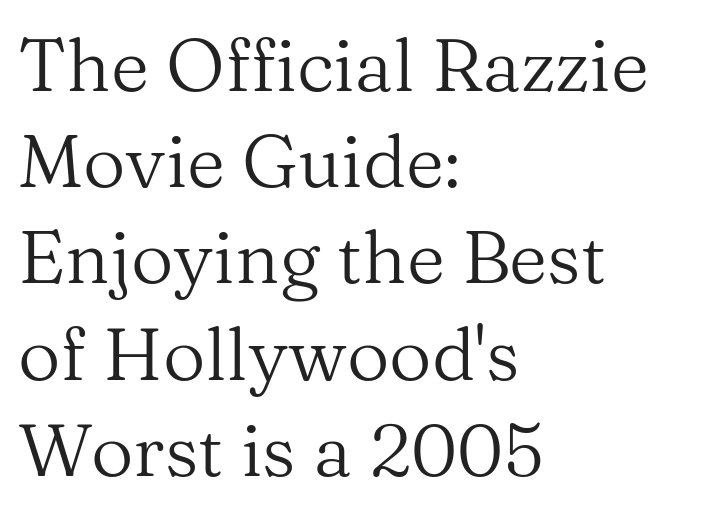
Is this a sans? No — the strokes have serifs. Default kerning and tracking; the words read as compact shapes. Is the type heavy? It reads as light-to-regular instead. Quick note: not italic, upright. Vertical spacing — default.
